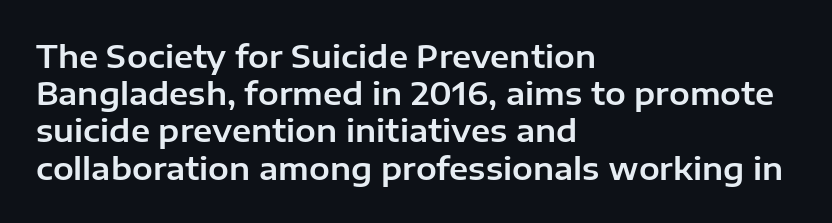
{"serif": "no", "italic": "no", "width": "normal", "stroke_contrast": "low", "x_height": "medium", "monospaced": "no", "underline": "no", "align": "left", "line_spacing_ratio": 1.2, "letter_spacing": "normal", "letter_spacing_em": 0.0, "glyph_px": 31}
